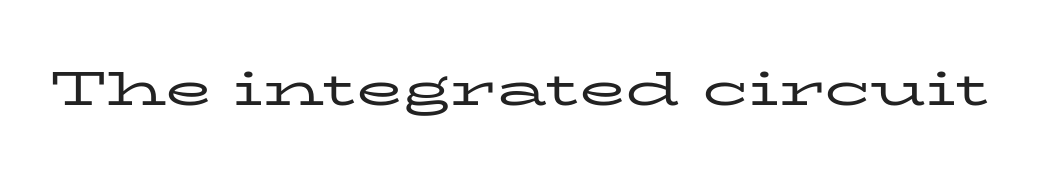
Q: Is the text bold? A: No.
Q: Is the text italic (slanted)? A: No, it is upright.
Q: Is the typeface a serif or a sans-serif typeface? A: Serif.
Q: Is the text underlined? A: No.
Q: Is the spacing between letters normal or unusually wide? A: Normal.
Q: Width (condensed, normal, or wide)? A: Wide.
Q: Stroke contrast? A: Low.
Q: x-height? A: Medium.
Q: Monospaced? A: No.
